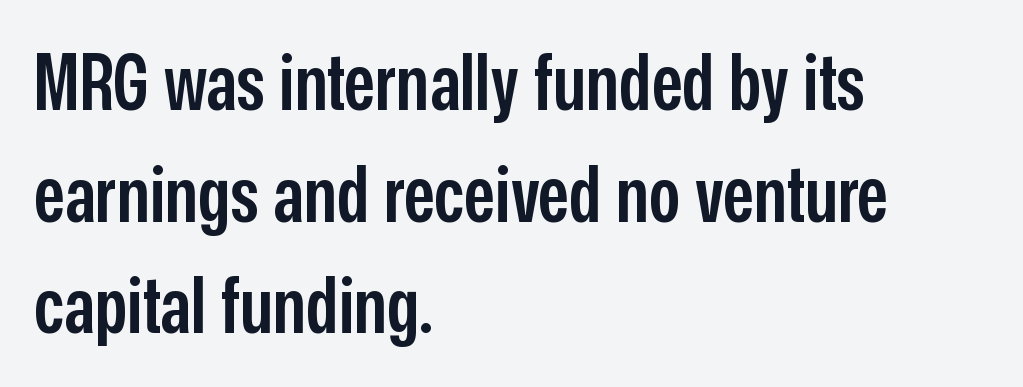
The image shows 78 px semibold, condensed sans-serif type, upright; set left-aligned, normal line spacing (1.43x), normal letter spacing, not underlined; low stroke contrast and a medium x-height.
